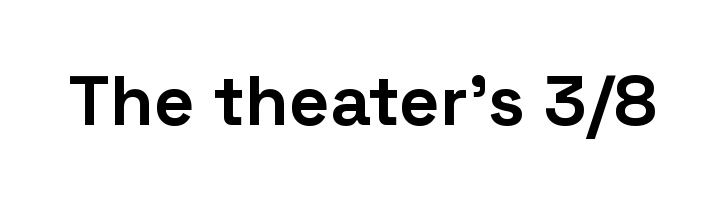
Q: Is the text bold? A: Yes.
Q: Is the text italic (slanted)? A: No, it is upright.
Q: Is the typeface a serif or a sans-serif typeface? A: Sans-serif.
Q: Is the text underlined? A: No.
Q: Is the spacing between letters normal or unusually wide? A: Normal.
Q: Width (condensed, normal, or wide)? A: Normal.
Q: Stroke contrast? A: Low.
Q: x-height? A: Medium.
Q: Monospaced? A: No.
